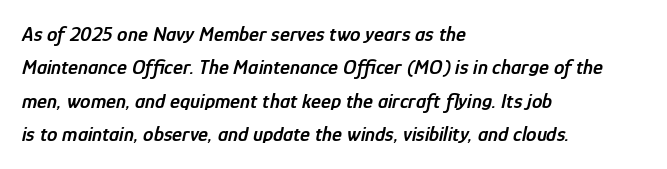
{"italic": "yes", "lean": "right", "slant_degrees": 12, "bold": "semi", "underline": "no", "align": "left", "line_spacing": "normal", "line_spacing_ratio": 1.59, "letter_spacing": "normal", "letter_spacing_em": 0.0, "glyph_px": 21}
